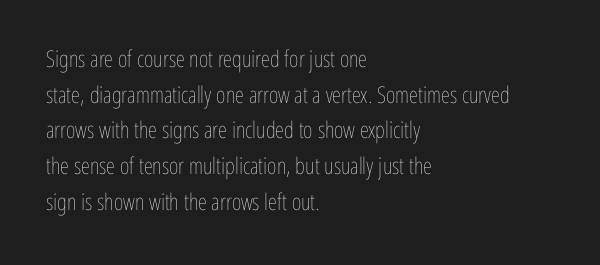
Baseline-to-baseline distance is the conventional proportion of letter height. The passage is arranged the way most books set body copy — flush left. The glyphs are unaccompanied by any horizontal stroke below them. The gaps between neighbouring characters are ordinary and unremarkable.
